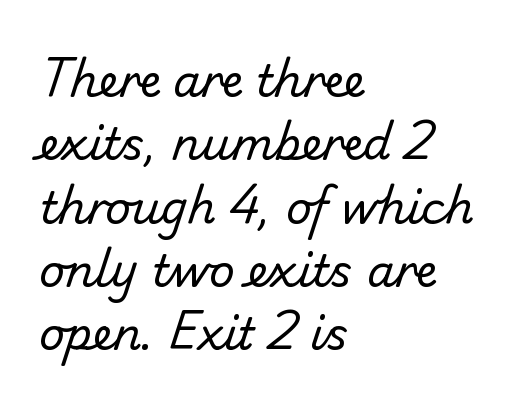
Q: Is the text bold? A: No.
Q: Is the typeface a serif or a sans-serif typeface? A: Sans-serif.
Q: Is the text underlined? A: No.
Q: How is the paragraph aligned? A: Left-aligned.
Q: Is the spacing between letters normal or unusually wide? A: Normal.
Q: Is the spacing between lines tight, normal or loose? A: Normal.
Q: Width (condensed, normal, or wide)? A: Normal.
Q: Stroke contrast? A: Low.
Q: x-height? A: Small.
Q: Monospaced? A: No.
